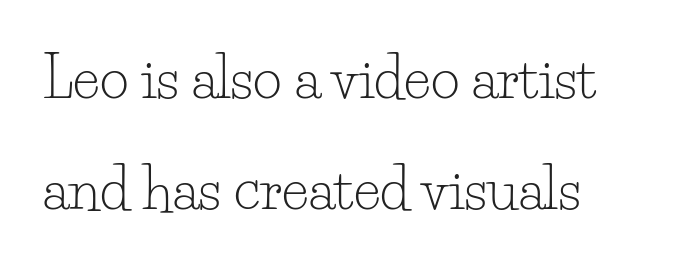
{"serif": "yes", "italic": "no", "bold": "no", "weight": "light", "width": "normal", "stroke_contrast": "low", "x_height": "small", "monospaced": "no", "underline": "no", "align": "left", "line_spacing": "loose", "line_spacing_ratio": 1.99, "letter_spacing": "normal", "letter_spacing_em": 0.0, "glyph_px": 56}
